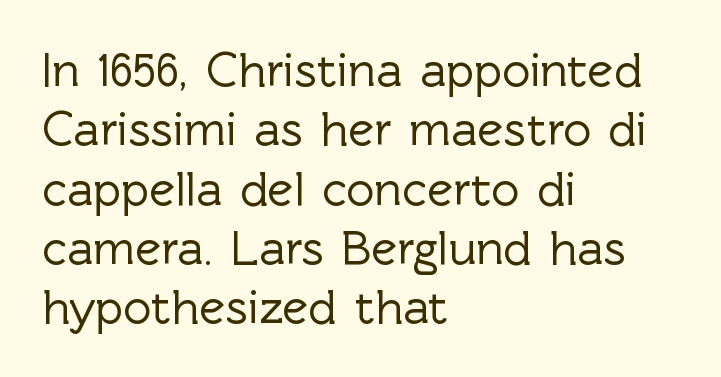
The image shows 49 px sans-serif type, upright; set left-aligned, line spacing 1.21x, normal letter spacing, not underlined; a medium x-height.
